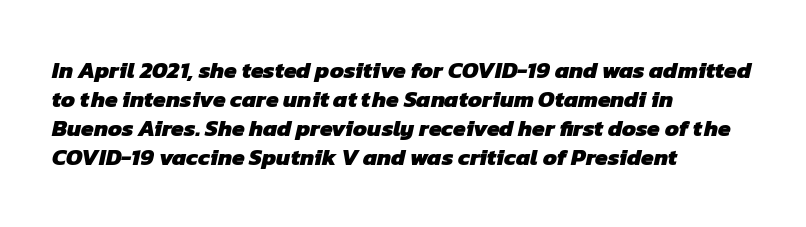
Q: Is the text bold? A: Yes.
Q: Is the text underlined? A: No.
Q: How is the paragraph aligned? A: Left-aligned.
Q: Is the spacing between letters normal or unusually wide? A: Normal.
Q: Is the spacing between lines tight, normal or loose? A: Normal.
